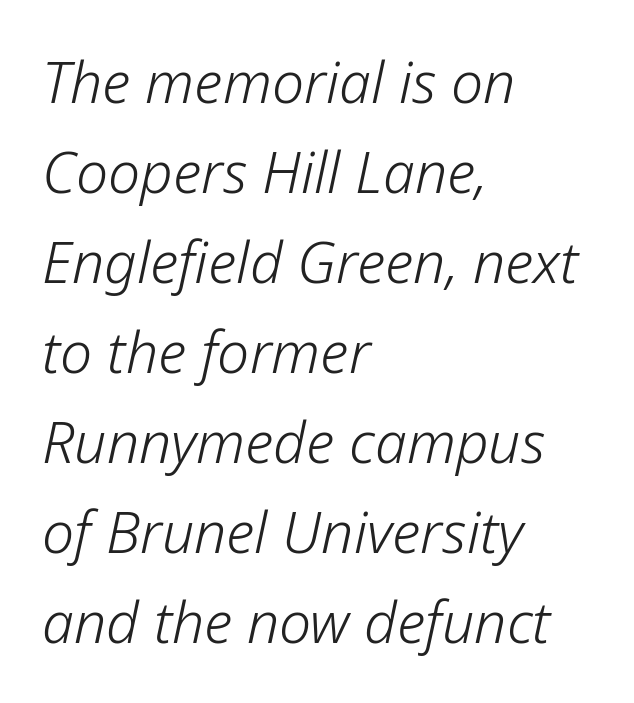
The image shows 57 px light type, italic (leaning right); set left-aligned, normal line spacing (1.58x), normal letter spacing, not underlined; low stroke contrast and a medium x-height.
